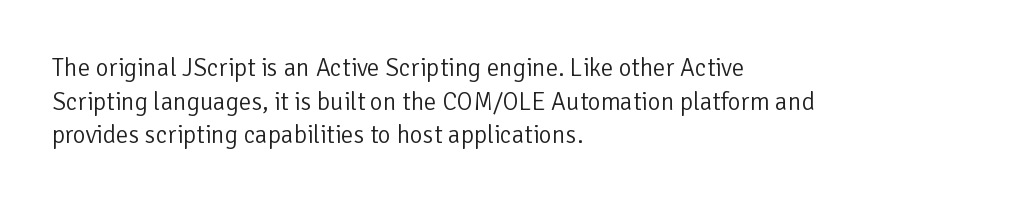
Q: Is the text bold? A: No.
Q: Is the text italic (slanted)? A: No, it is upright.
Q: Is the text underlined? A: No.
Q: How is the paragraph aligned? A: Left-aligned.
Q: Is the spacing between letters normal or unusually wide? A: Normal.
Q: Is the spacing between lines tight, normal or loose? A: Normal.
